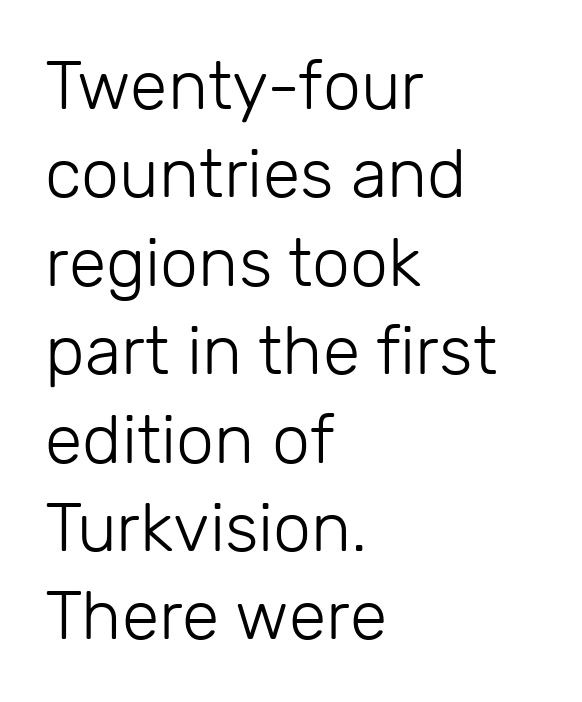
{"serif": "no", "italic": "no", "bold": "no", "weight": "light", "width": "normal", "stroke_contrast": "low", "x_height": "medium", "monospaced": "no", "underline": "no", "align": "left", "line_spacing": "normal", "line_spacing_ratio": 1.3, "letter_spacing": "normal", "letter_spacing_em": 0.0, "glyph_px": 68}
